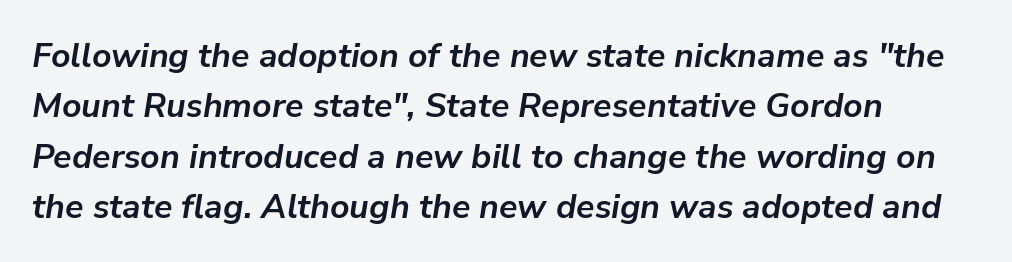
{"italic": "yes", "lean": "right", "slant_degrees": 9, "bold": "yes", "weight": "semibold", "width": "normal", "stroke_contrast": "low", "x_height": "medium", "monospaced": "no", "underline": "no", "align": "left", "line_spacing": "normal", "line_spacing_ratio": 1.48, "letter_spacing": "normal", "letter_spacing_em": 0.0, "glyph_px": 34}
